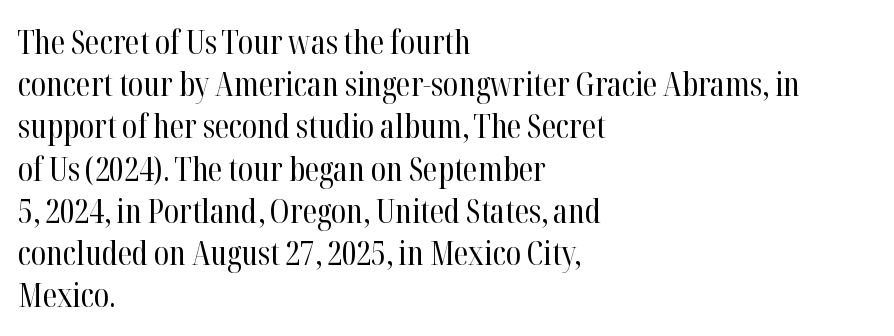
{"serif": "yes", "italic": "no", "bold": "no", "weight": "regular", "width": "condensed", "stroke_contrast": "high", "x_height": "medium", "monospaced": "no", "underline": "no", "align": "left", "line_spacing": "normal", "line_spacing_ratio": 1.28, "letter_spacing": "normal", "letter_spacing_em": 0.0, "glyph_px": 33}
